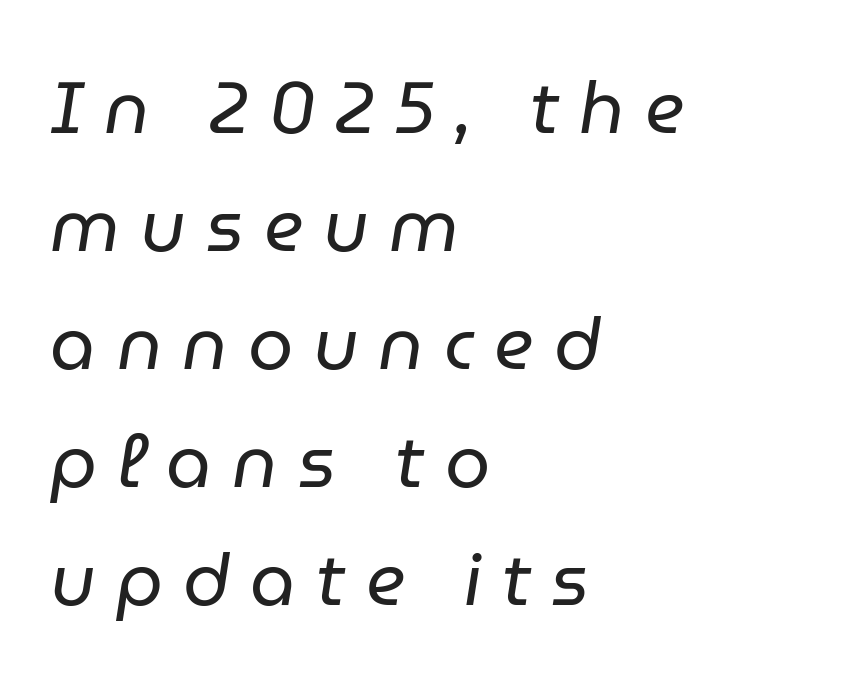
{"italic": "yes", "lean": "right", "slant_degrees": 9, "bold": "no", "weight": "regular", "width": "normal", "stroke_contrast": "low", "x_height": "medium", "monospaced": "no", "underline": "no", "align": "left", "line_spacing": "normal", "line_spacing_ratio": 1.64, "letter_spacing": "wide", "letter_spacing_em": 0.28, "glyph_px": 72}
